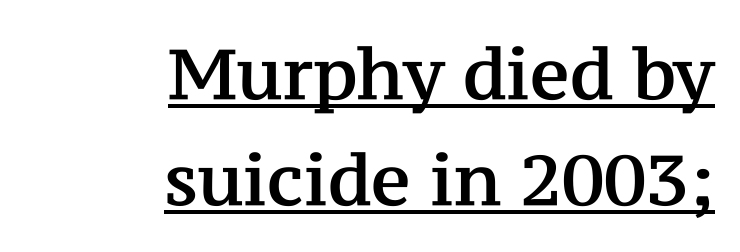
The line texture is even and compact thanks to regular tracking. Ascenders rise straight up at ninety degrees. The glyphs are accompanied by a horizontal stroke just below them. Compared with typical paragraphs, the rows here are spaced about the same.
